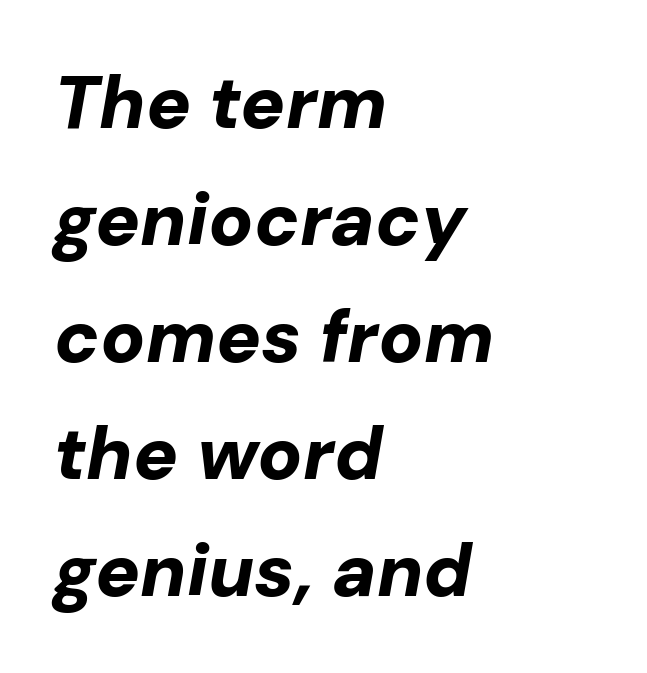
The image shows 74 px bold type, italic (leaning right); set left-aligned, normal line spacing (1.58x), normal letter spacing, not underlined; low stroke contrast and a medium x-height.
